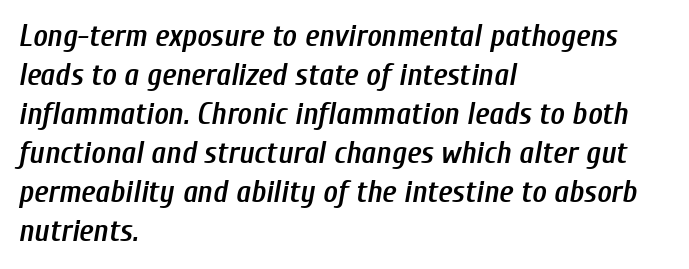
The image shows 31 px semibold, condensed type, italic (leaning right); set left-aligned, normal line spacing (1.26x), normal letter spacing, not underlined; low stroke contrast and a medium x-height.
